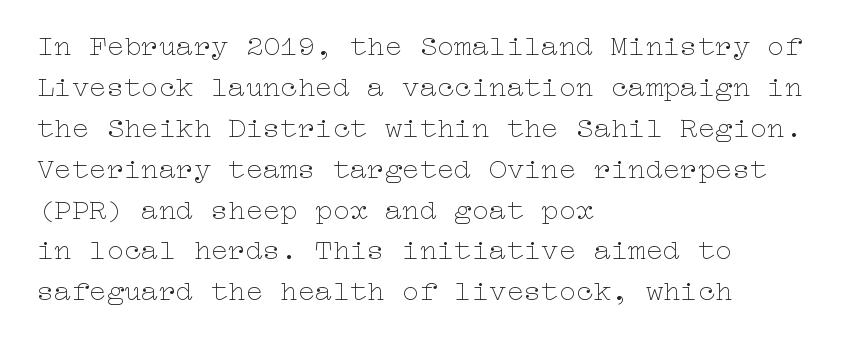
{"italic": "no", "bold": "no", "weight": "thin", "width": "wide", "stroke_contrast": "low", "x_height": "medium", "underline": "no", "align": "left", "line_spacing": "normal", "line_spacing_ratio": 1.41, "letter_spacing": "normal", "letter_spacing_em": 0.0, "glyph_px": 29}
